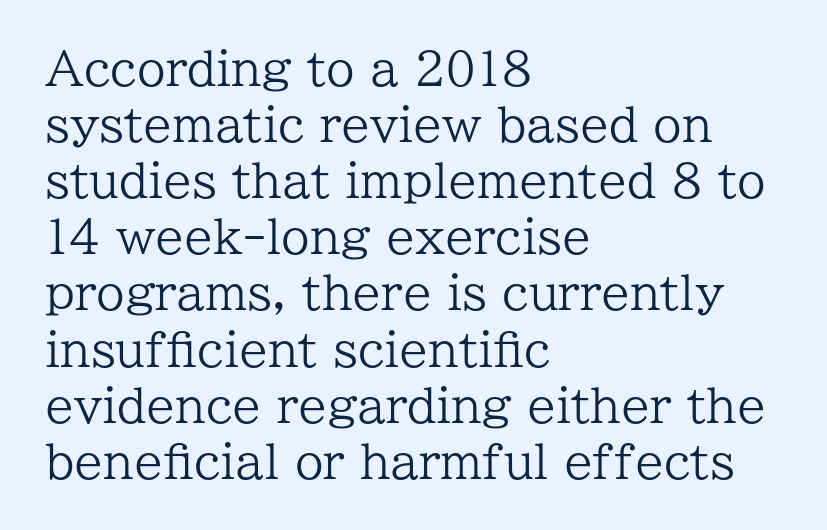
No letter is thick-stroked: the sample isn't bold. The axis of the letterforms is exactly vertical. Letterform terminals end in serifs throughout the passage. Think of a printed novel: that variable character pitch is what you see here. Is the block centered? No — it sits flush against the left margin. Underlining? Definitely not there.
